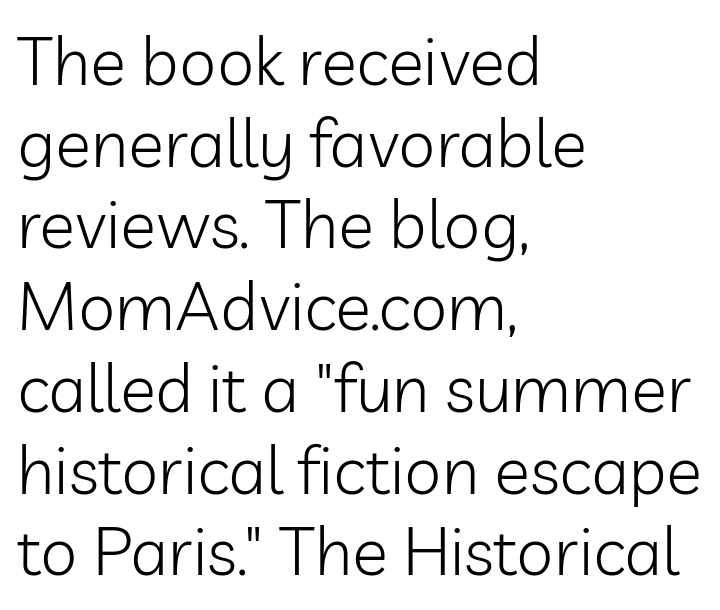
Q: Is the text bold? A: No.
Q: Is the text italic (slanted)? A: No, it is upright.
Q: Is the typeface a serif or a sans-serif typeface? A: Sans-serif.
Q: Is the text underlined? A: No.
Q: How is the paragraph aligned? A: Left-aligned.
Q: Is the spacing between letters normal or unusually wide? A: Normal.
Q: Width (condensed, normal, or wide)? A: Normal.
Q: Stroke contrast? A: Low.
Q: x-height? A: Medium.
Q: Monospaced? A: No.
